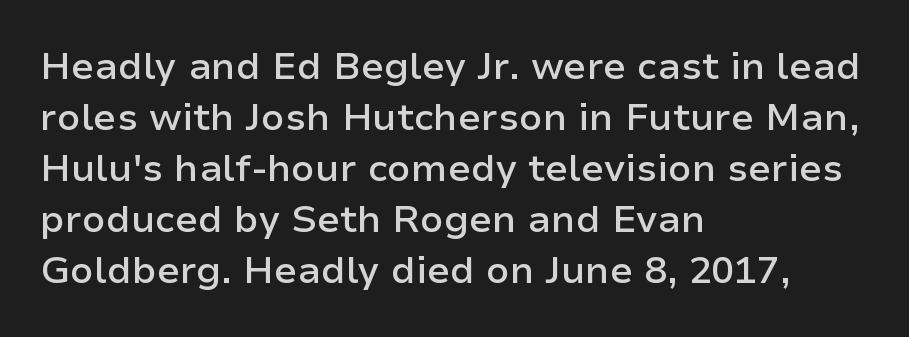
Type without underlining. The ragged edge is on the right, which tells us the setting is flush left. Compared with an ordinary text face, these strokes are moderately heavier — a semibold. The rendering uses natural spacing where letterforms have individual widths.
